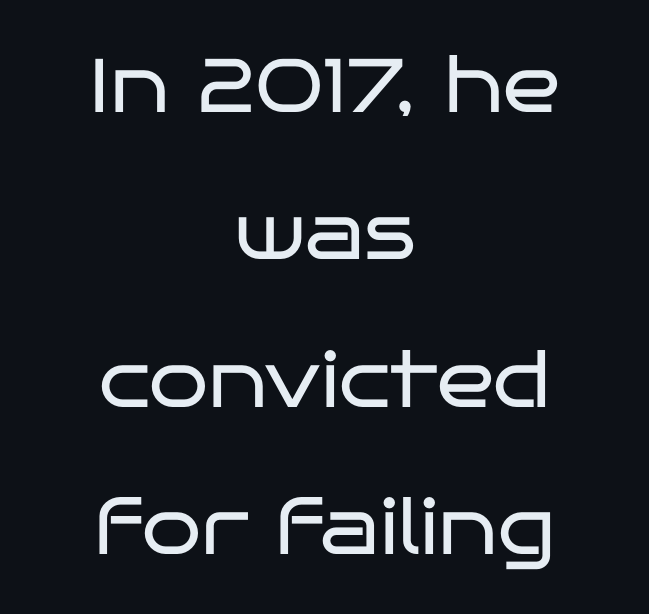
{"serif": "no", "italic": "no", "bold": "no", "weight": "regular", "width": "wide", "stroke_contrast": "low", "x_height": "large", "monospaced": "no", "underline": "no", "align": "center", "line_spacing": "loose", "line_spacing_ratio": 1.94, "letter_spacing": "normal", "letter_spacing_em": 0.0, "glyph_px": 76}
